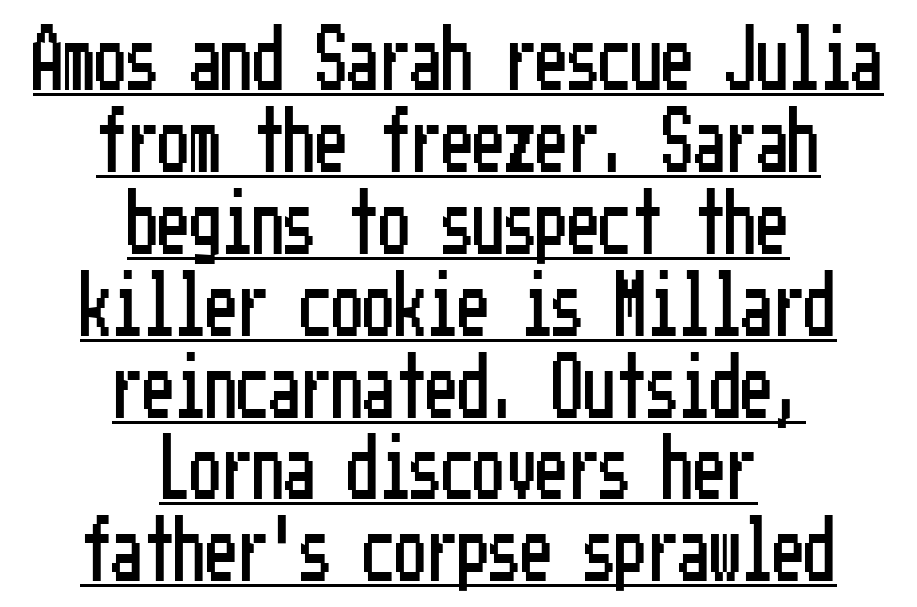
The image shows 63 px condensed sans-serif type, upright; set centered, normal line spacing (1.3x), normal letter spacing, underlined; low stroke contrast and a medium x-height.
